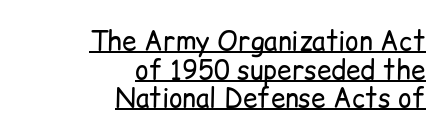
Q: Is the text bold? A: No.
Q: Is the text italic (slanted)? A: No, it is upright.
Q: Is the text underlined? A: Yes.
Q: How is the paragraph aligned? A: Right-aligned.
Q: Is the spacing between letters normal or unusually wide? A: Normal.
Q: Is the spacing between lines tight, normal or loose? A: Tight.
